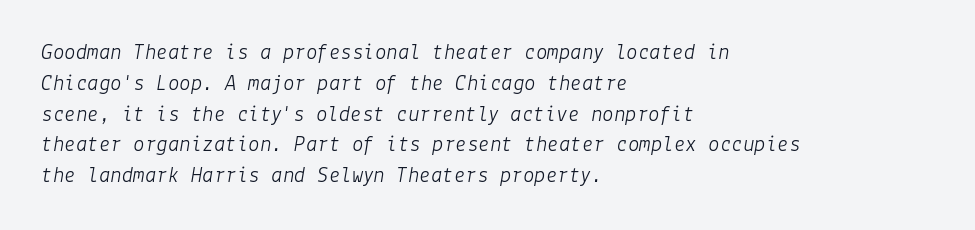
Q: Is the text bold? A: No.
Q: Is the text italic (slanted)? A: Yes, it leans right by about 9 degrees.
Q: Is the text underlined? A: No.
Q: How is the paragraph aligned? A: Left-aligned.
Q: Is the spacing between letters normal or unusually wide? A: Normal.
Q: Is the spacing between lines tight, normal or loose? A: Normal.
